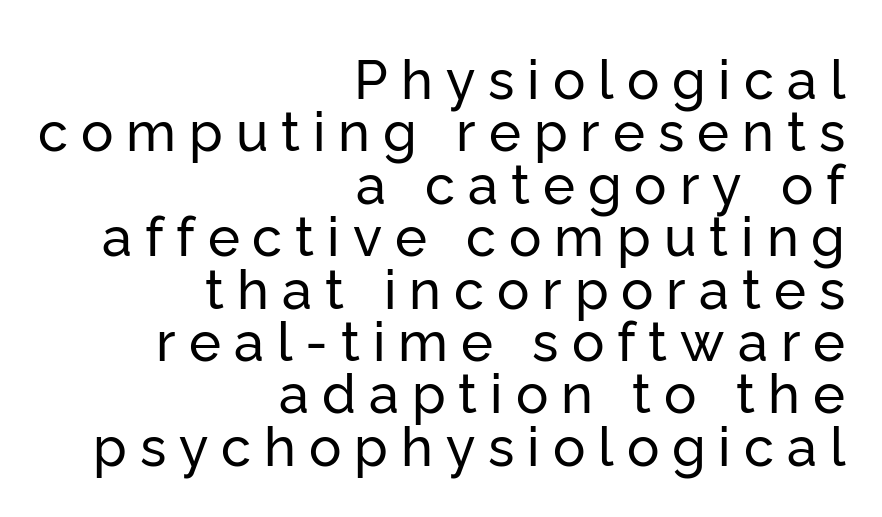
The image shows 54 px sans-serif type, upright; set right-aligned, tight line spacing (0.97x), unusually wide letter spacing (+0.24 em), not underlined; low stroke contrast and a medium x-height.
